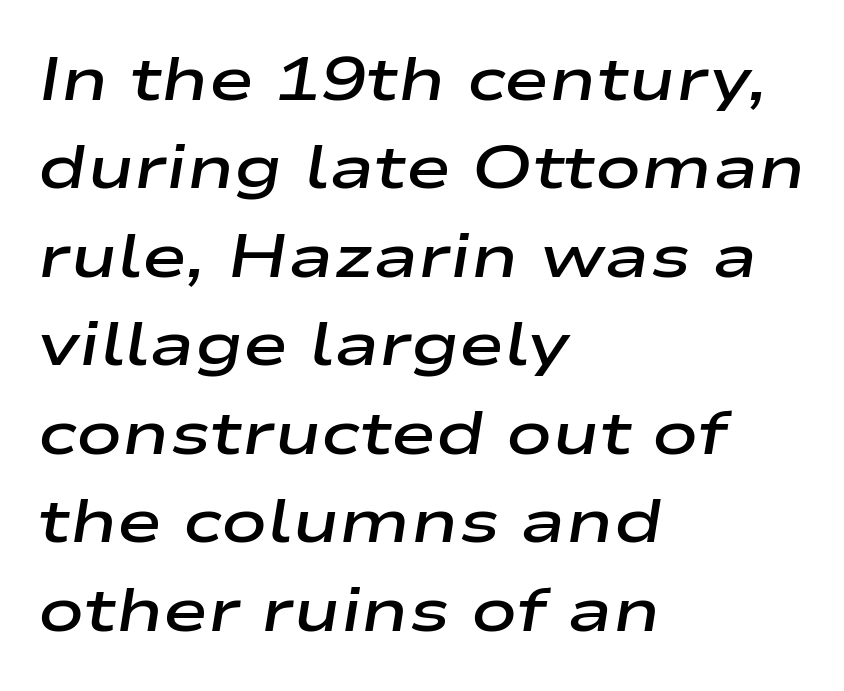
Q: Is the text bold? A: Semi-bold.
Q: Is the text italic (slanted)? A: Yes, it leans right by about 9 degrees.
Q: Is the text underlined? A: No.
Q: How is the paragraph aligned? A: Left-aligned.
Q: Is the spacing between letters normal or unusually wide? A: Normal.
Q: Is the spacing between lines tight, normal or loose? A: Normal.
Q: Width (condensed, normal, or wide)? A: Wide.
Q: Stroke contrast? A: Low.
Q: x-height? A: Medium.
Q: Monospaced? A: No.
